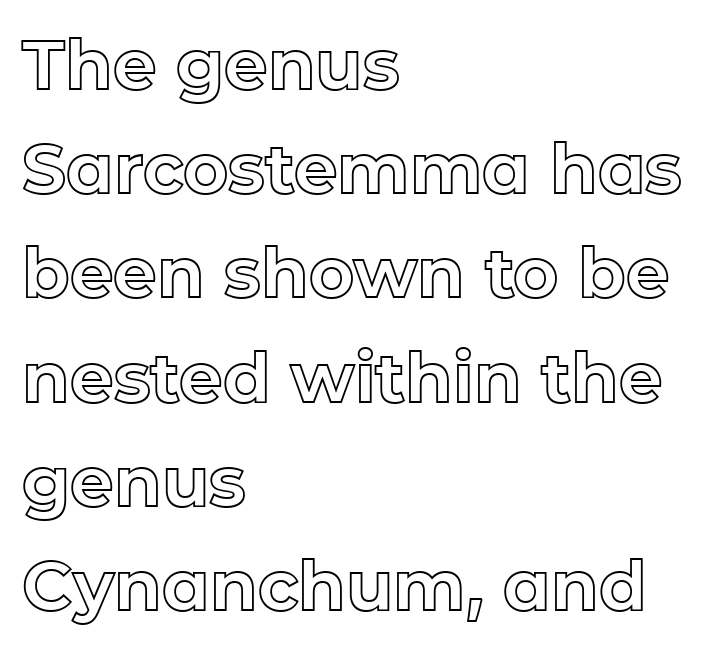
The image shows 69 px text type, upright; set left-aligned, normal line spacing (1.51x), normal letter spacing, not underlined; a medium x-height.
